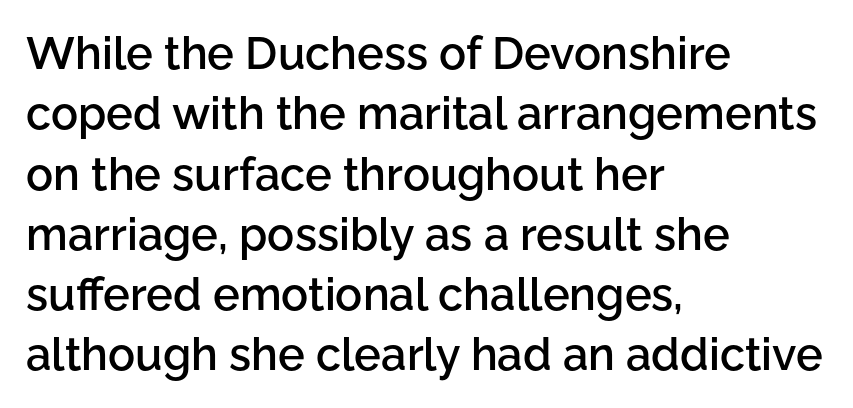
{"serif": "no", "italic": "no", "bold": "semi", "weight": "semibold", "width": "normal", "stroke_contrast": "low", "x_height": "medium", "monospaced": "no", "underline": "no", "align": "left", "line_spacing": "normal", "line_spacing_ratio": 1.34, "letter_spacing": "normal", "letter_spacing_em": 0.0, "glyph_px": 45}
